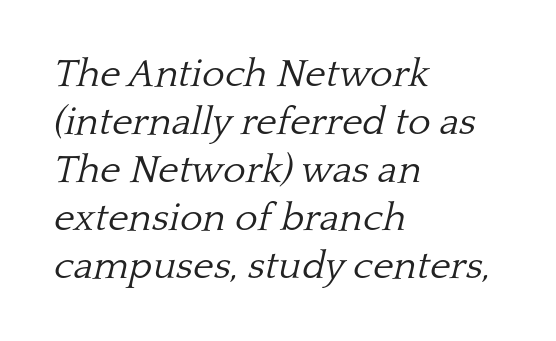
This rendering leaves character spacing at its baseline value. Horizontally, the lines are justified to the leading edge only. Font category for this specimen: serif. Here the designer chose a conventional face with non-uniform glyph widths. Plain, unruled lines of type. The axis of the letterforms is tilted away from vertical.
